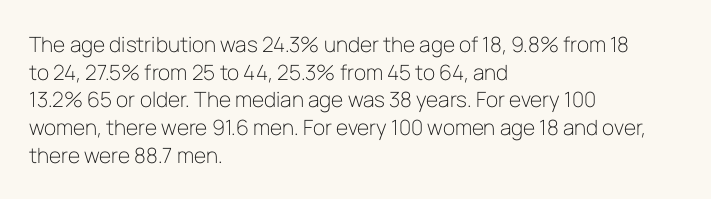
{"italic": "no", "bold": "no", "underline": "no", "align": "left", "line_spacing": "normal", "line_spacing_ratio": 1.32, "letter_spacing": "normal", "letter_spacing_em": 0.0, "glyph_px": 21}
